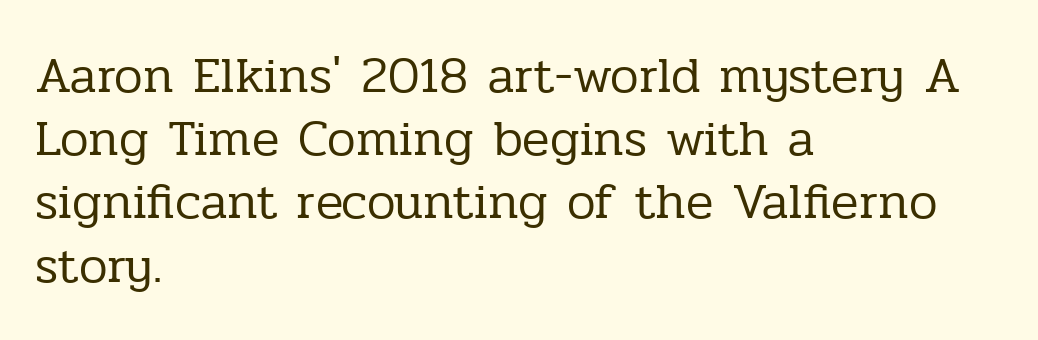
The image shows 51 px regular-weight serif type, upright; set left-aligned, line spacing 1.24x, normal letter spacing, not underlined; low stroke contrast and a medium x-height.
